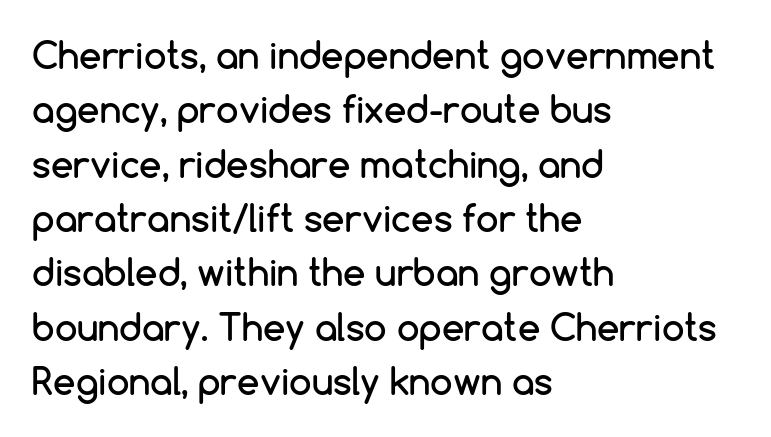
Every row of glyphs begins at an identical x-position on the left. How are the letters spaced? Ordinarily, with no added tracking. Note the varied advance widths — an 'i' is clearly narrower than an 'm'. Lines of text with bare space underneath.
